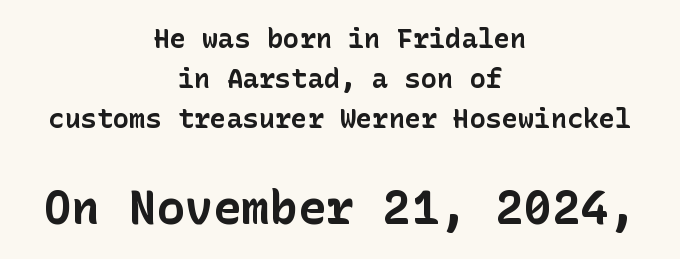
Q: Is the text bold? A: Yes.
Q: Is the text italic (slanted)? A: No, it is upright.
Q: Is the typeface a serif or a sans-serif typeface? A: Sans-serif.
Q: Is the text underlined? A: No.
Q: How is the paragraph aligned? A: Centered.
Q: Is the spacing between letters normal or unusually wide? A: Normal.
Q: Is the spacing between lines tight, normal or loose? A: Normal.
Q: Which block of text is set in a larger size, the first (top) or the second (bottom)? A: The second (bottom) one.
Q: Width (condensed, normal, or wide)? A: Normal.
Q: Stroke contrast? A: Low.
Q: x-height? A: Medium.
